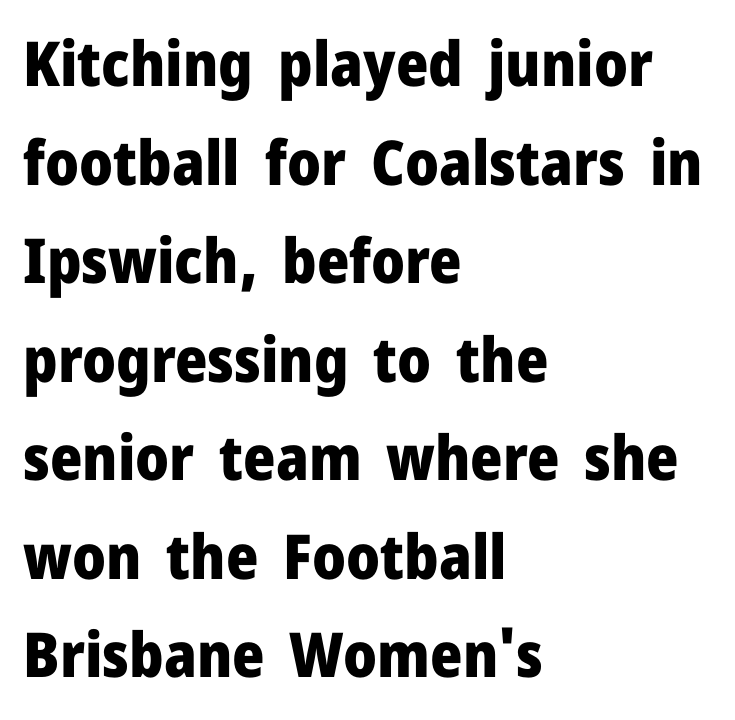
{"serif": "no", "italic": "no", "bold": "yes", "weight": "heavy", "width": "normal", "stroke_contrast": "low", "x_height": "medium", "monospaced": "no", "underline": "no", "align": "left", "line_spacing": "normal", "line_spacing_ratio": 1.59, "letter_spacing": "normal", "letter_spacing_em": 0.0, "glyph_px": 62}
